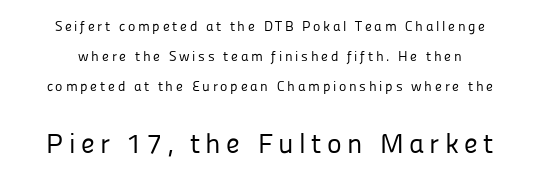
Q: Is the text bold? A: No.
Q: Is the text italic (slanted)? A: No, it is upright.
Q: Is the typeface a serif or a sans-serif typeface? A: Sans-serif.
Q: Is the text underlined? A: No.
Q: Is the spacing between lines tight, normal or loose? A: Loose.
Q: Which block of text is set in a larger size, the first (top) or the second (bottom)? A: The second (bottom) one.
Q: Width (condensed, normal, or wide)? A: Normal.
Q: Stroke contrast? A: Low.
Q: x-height? A: Medium.
Q: Monospaced? A: No.
